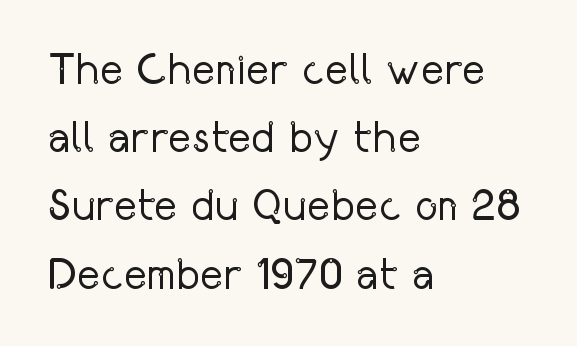
{"serif": "no", "italic": "no", "bold": "no", "weight": "regular", "width": "condensed", "stroke_contrast": "low", "x_height": "medium", "monospaced": "no", "underline": "no", "align": "left", "line_spacing": "normal", "line_spacing_ratio": 1.55, "letter_spacing": "normal", "letter_spacing_em": 0.0, "glyph_px": 44}
